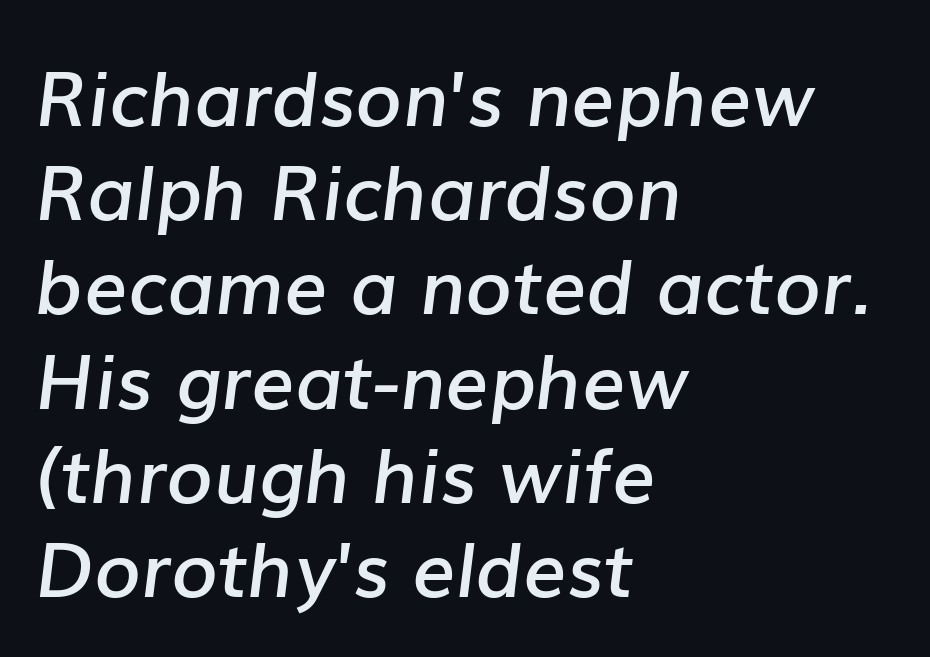
Q: Is the text bold? A: Semi-bold.
Q: Is the text italic (slanted)? A: Yes, it leans right by about 7 degrees.
Q: Is the text underlined? A: No.
Q: How is the paragraph aligned? A: Left-aligned.
Q: Is the spacing between letters normal or unusually wide? A: Normal.
Q: Width (condensed, normal, or wide)? A: Normal.
Q: Stroke contrast? A: Low.
Q: x-height? A: Medium.
Q: Monospaced? A: No.
